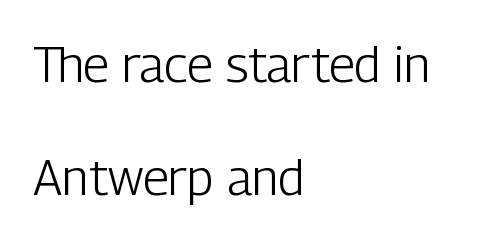
The image shows 50 px light, condensed sans-serif type, upright; set left-aligned, loose line spacing (2.27x), normal letter spacing, not underlined; low stroke contrast and a medium x-height.
